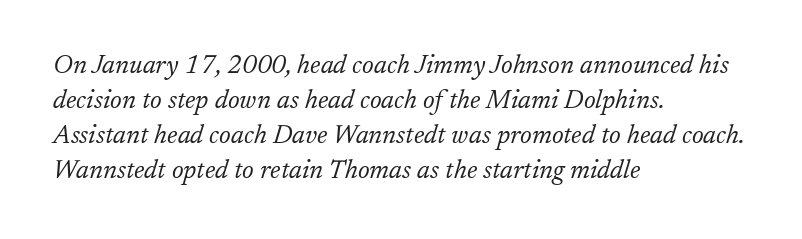
Q: Is the text bold? A: No.
Q: Is the text italic (slanted)? A: Yes, it leans right by about 17 degrees.
Q: Is the text underlined? A: No.
Q: How is the paragraph aligned? A: Left-aligned.
Q: Is the spacing between letters normal or unusually wide? A: Normal.
Q: Is the spacing between lines tight, normal or loose? A: Normal.
